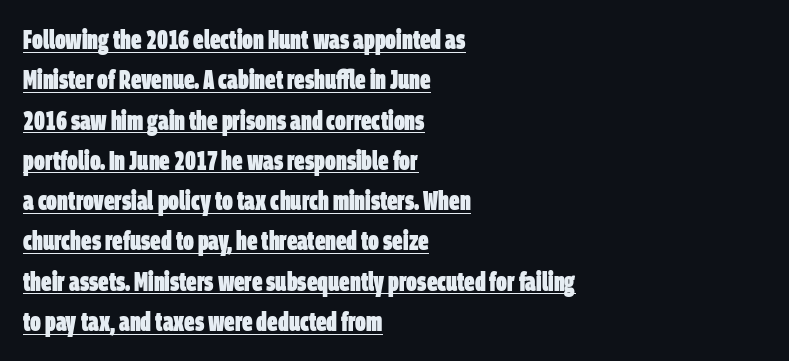
Reading down the column, the eye jumps a familiar distance to each next line. These characters rest on top of a visible drawn line. A typesetter would call this zero additional tracking. These words are printed bold, with thick strokes throughout.
